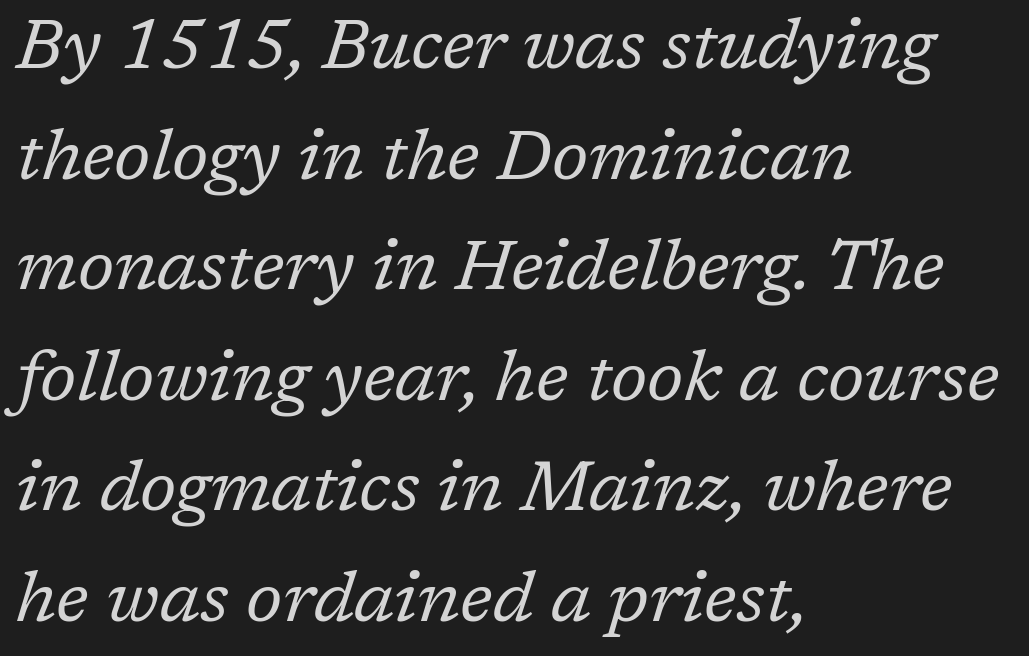
Q: Is the text bold? A: No.
Q: Is the text italic (slanted)? A: Yes, it leans right by about 17 degrees.
Q: Is the typeface a serif or a sans-serif typeface? A: Serif.
Q: Is the text underlined? A: No.
Q: How is the paragraph aligned? A: Left-aligned.
Q: Is the spacing between letters normal or unusually wide? A: Normal.
Q: Is the spacing between lines tight, normal or loose? A: Normal.
Q: Width (condensed, normal, or wide)? A: Normal.
Q: Stroke contrast? A: Low.
Q: x-height? A: Medium.
Q: Monospaced? A: No.
